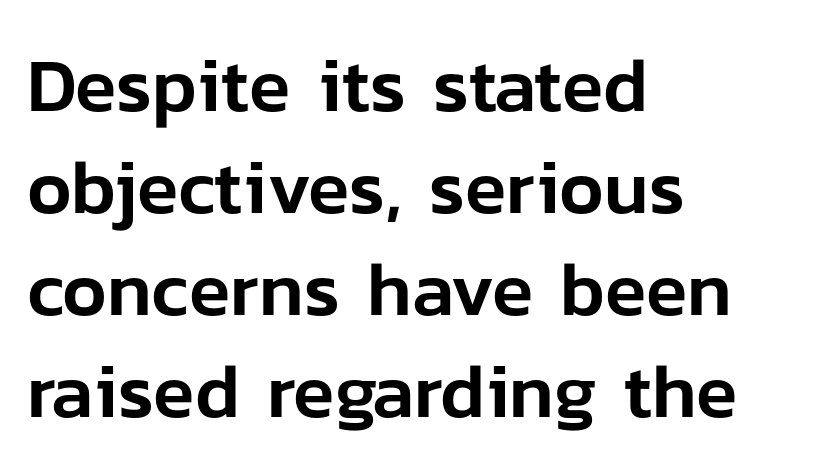
{"serif": "no", "italic": "no", "width": "normal", "stroke_contrast": "low", "x_height": "medium", "monospaced": "no", "underline": "no", "align": "left", "line_spacing": "normal", "line_spacing_ratio": 1.34, "letter_spacing": "normal", "letter_spacing_em": 0.0, "glyph_px": 76}
